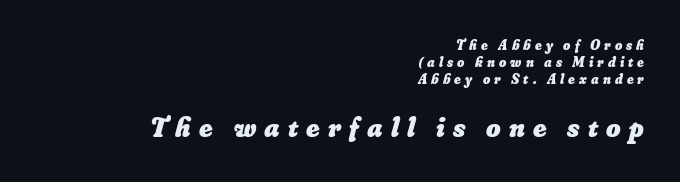
{"bold": "yes", "weight": "heavy", "width": "normal", "stroke_contrast": "low", "x_height": "small", "monospaced": "no", "underline": "no", "align": "right", "line_spacing_ratio": 1.21, "letter_spacing": "wide", "letter_spacing_em": 0.29, "larger_block": "second", "size_ratio": 2.0, "glyph_px": 28}
